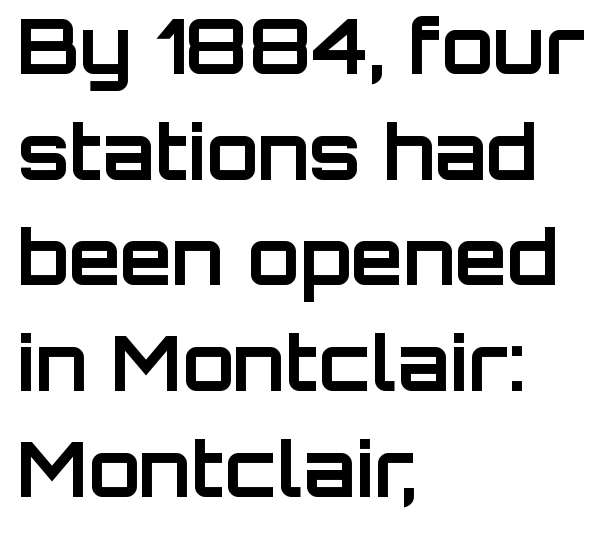
{"serif": "no", "italic": "no", "bold": "yes", "weight": "bold", "width": "normal", "stroke_contrast": "low", "x_height": "large", "monospaced": "no", "underline": "no", "align": "left", "line_spacing": "normal", "line_spacing_ratio": 1.39, "letter_spacing": "normal", "letter_spacing_em": 0.0, "glyph_px": 76}
